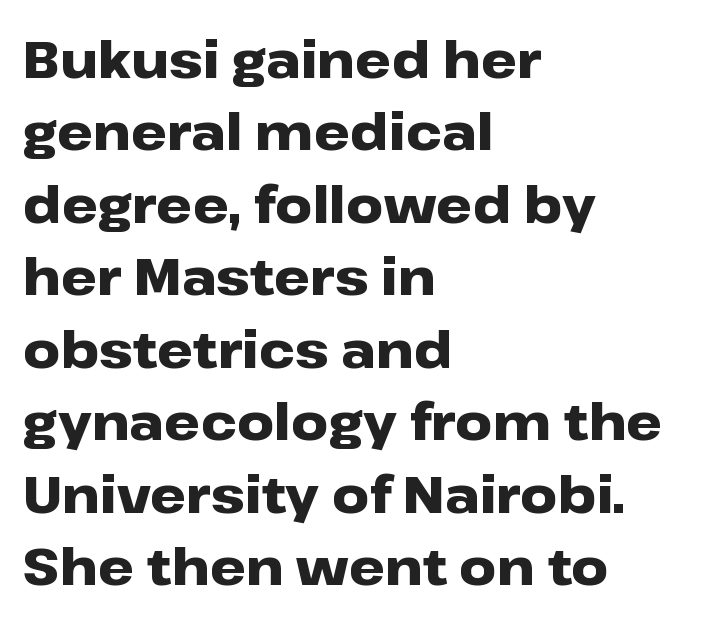
Note the varied advance widths — an 'i' is clearly narrower than an 'm'. How are the letters spaced? Ordinarily, with no added tracking. A classic flush-left, rag-right setting is used for this passage. Decoration check: the copy has no underline. Students, observe: this is what conventionally led text looks like. Italic? Not at all — the glyphs are vertical.
